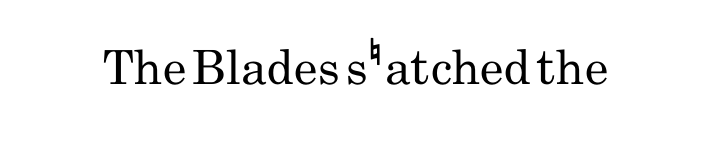
Underlining? Definitely not there. The designer went with a sans here, leaving each stem footless. This sample has the flowing, uneven cadence of proportional lettering. Nothing unusual about the tracking: characters are spaced as the font intends. Heft: none added — not bold.
